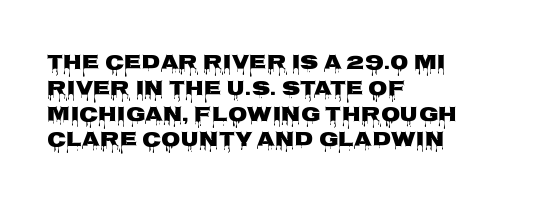
Is there any slant? The stems are plumb. Clear beneath every line of the passage. Nobody touched the tracking dial on this one. Line beginnings align vertically; line endings do not. One glance says typical: line gaps are just what's usual.
